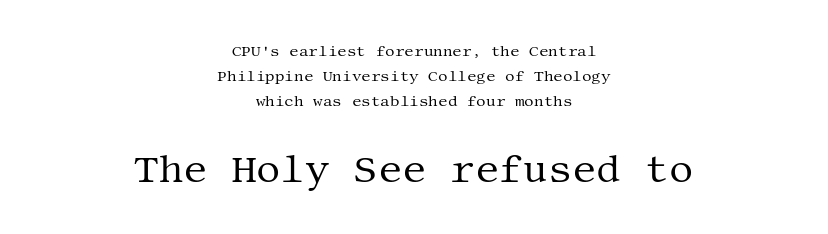
The image shows 38 px regular-weight serif type, upright; set centered, normal line spacing (1.68x), normal letter spacing, not underlined; the second (bottom) block is 2.53x larger; medium stroke contrast and a large x-height.
